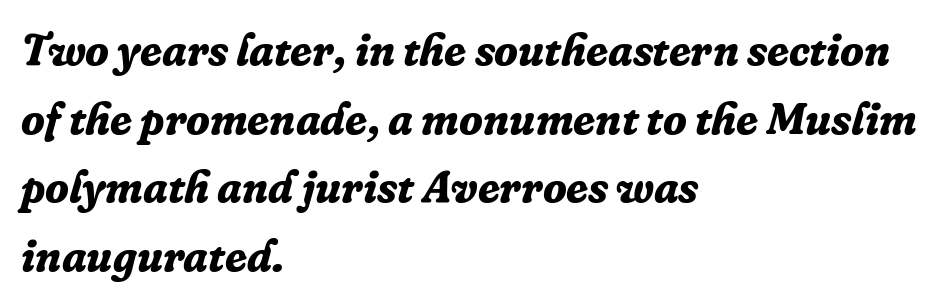
{"serif": "yes", "italic": "yes", "lean": "right", "slant_degrees": 16, "bold": "yes", "weight": "bold", "width": "normal", "stroke_contrast": "low", "x_height": "medium", "monospaced": "no", "underline": "no", "align": "left", "line_spacing": "normal", "line_spacing_ratio": 1.56, "letter_spacing": "normal", "letter_spacing_em": 0.0, "glyph_px": 44}
